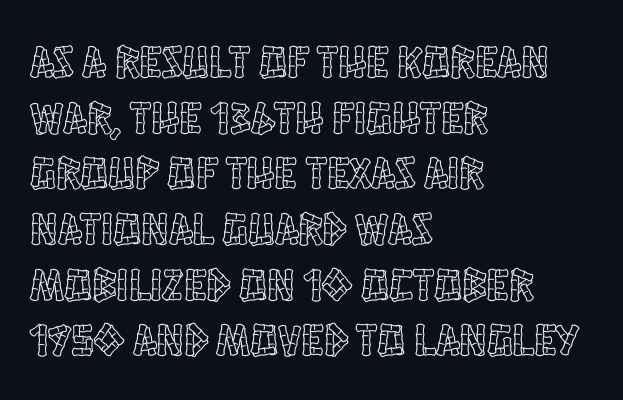
Letter spacing: default. Descenders hang freely into open space. The axis of the letterforms is exactly vertical. You could not count columns in this text — the font is proportionally spaced.
